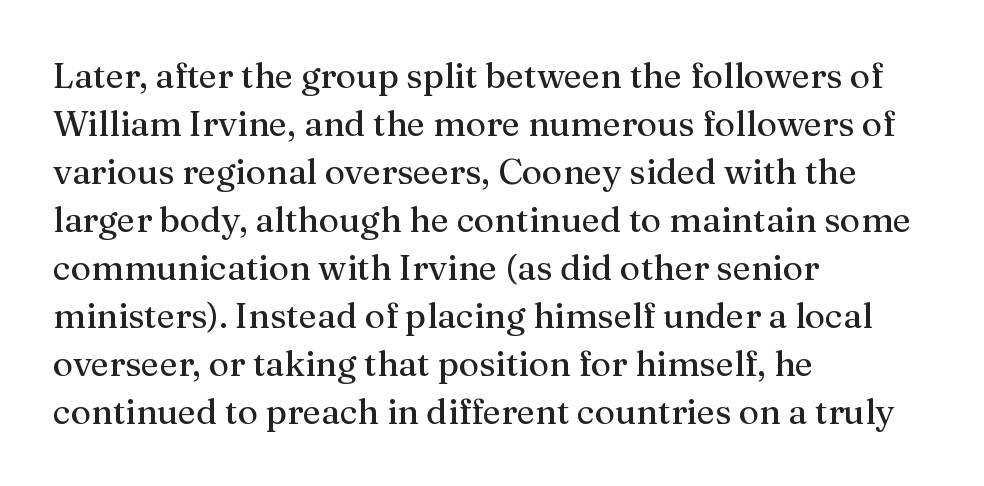
The image shows 35 px serif type, upright; set left-aligned, normal line spacing (1.37x), normal letter spacing, not underlined; medium stroke contrast and a medium x-height.
